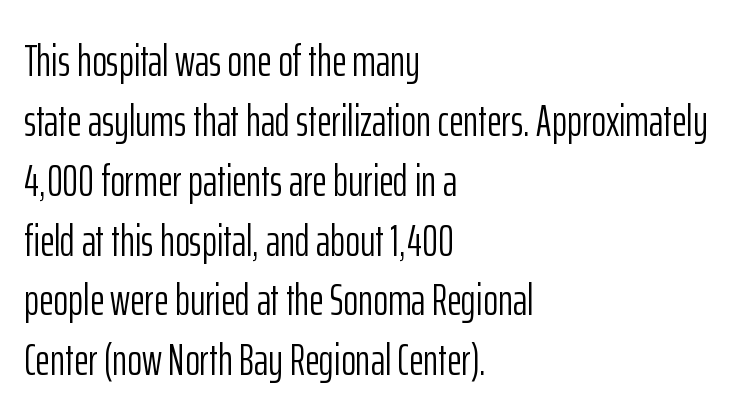
The image shows 45 px light, condensed sans-serif type, upright; set left-aligned, normal line spacing (1.33x), normal letter spacing, not underlined; low stroke contrast and a medium x-height.
